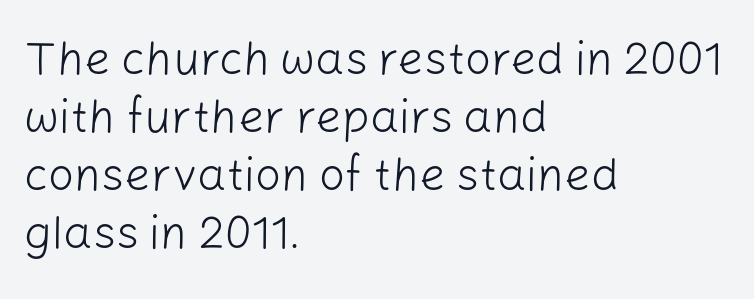
Q: Is the text bold? A: No.
Q: Is the text italic (slanted)? A: No, it is upright.
Q: Is the typeface a serif or a sans-serif typeface? A: Sans-serif.
Q: Is the text underlined? A: No.
Q: How is the paragraph aligned? A: Left-aligned.
Q: Is the spacing between letters normal or unusually wide? A: Normal.
Q: Is the spacing between lines tight, normal or loose? A: Normal.
Q: Width (condensed, normal, or wide)? A: Normal.
Q: Stroke contrast? A: Low.
Q: x-height? A: Medium.
Q: Monospaced? A: No.
